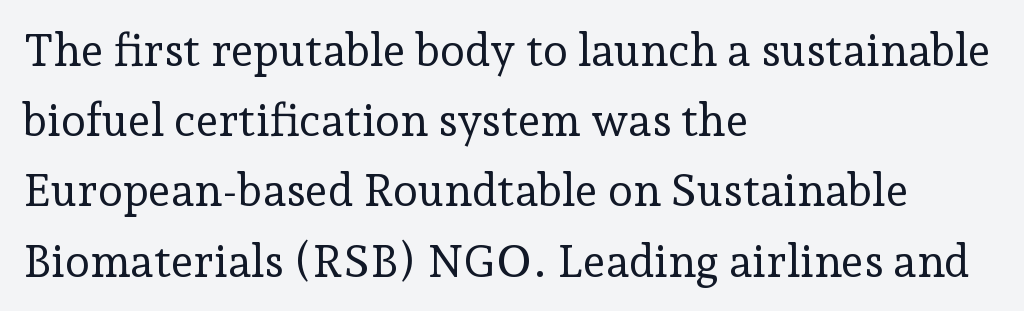
Q: Is the text bold? A: No.
Q: Is the text italic (slanted)? A: No, it is upright.
Q: Is the typeface a serif or a sans-serif typeface? A: Serif.
Q: Is the text underlined? A: No.
Q: How is the paragraph aligned? A: Left-aligned.
Q: Is the spacing between letters normal or unusually wide? A: Normal.
Q: Is the spacing between lines tight, normal or loose? A: Normal.
Q: Width (condensed, normal, or wide)? A: Normal.
Q: Stroke contrast? A: Low.
Q: x-height? A: Medium.
Q: Monospaced? A: No.
